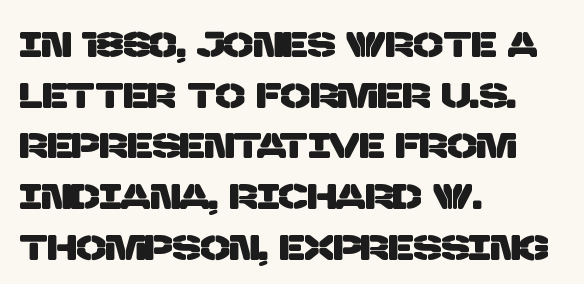
Notice how the passage keeps a crisp vertical edge on the left only. How would I describe the line gaps? Plain and ordinary. Here the glyphs are tracked normally, forming tight word shapes. The gap between lines stays unmarked. Here the designer chose a conventional face with non-uniform glyph widths.
